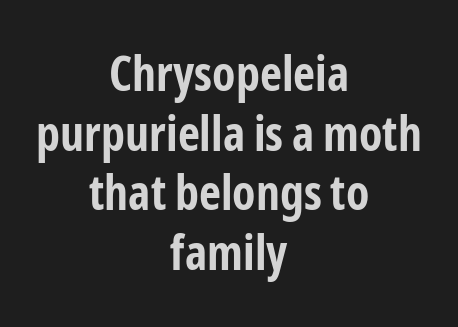
The image shows 48 px bold, condensed sans-serif type, upright; set centered, line spacing 1.24x, normal letter spacing, not underlined; low stroke contrast and a medium x-height.
